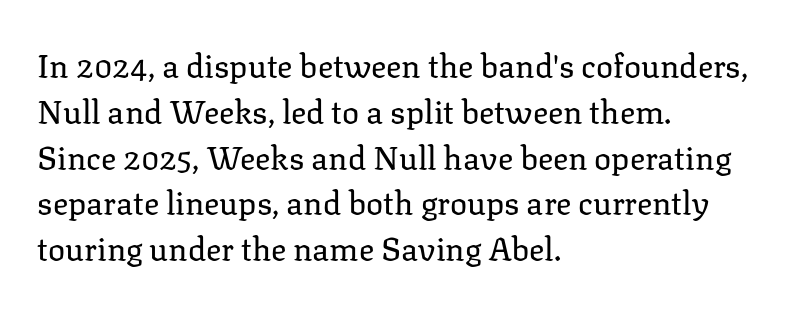
The image shows 32 px regular-weight serif type, upright; set left-aligned, normal line spacing (1.43x), normal letter spacing, not underlined; low stroke contrast and a medium x-height.
